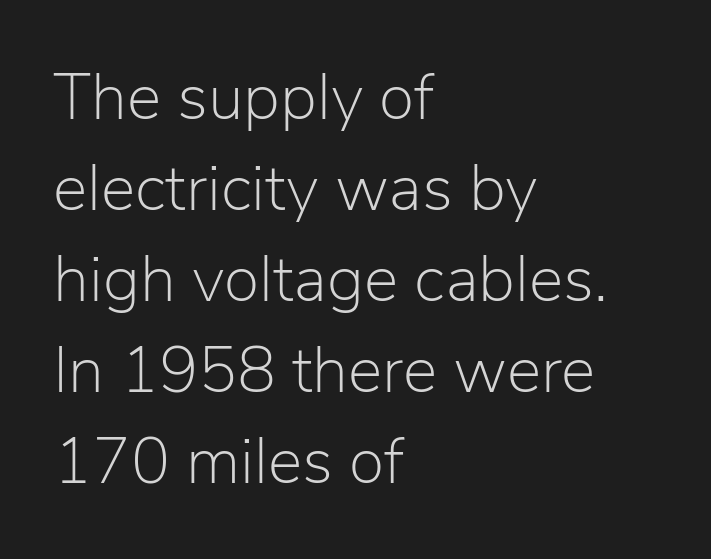
The image shows 65 px light sans-serif type, upright; set left-aligned, normal line spacing (1.4x), normal letter spacing, not underlined; low stroke contrast and a medium x-height.
